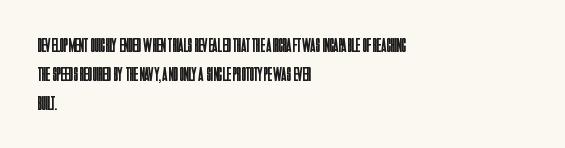
Vertical strokes here are truly vertical. The typesetting does not lean heavy: it is not bold. These lines keep a tight, regular rhythm from letter to letter. Anything drawn beneath the words? Only blank space. The designer left line spacing at the default. Caption: multi-line text, flush left, ragged right.
